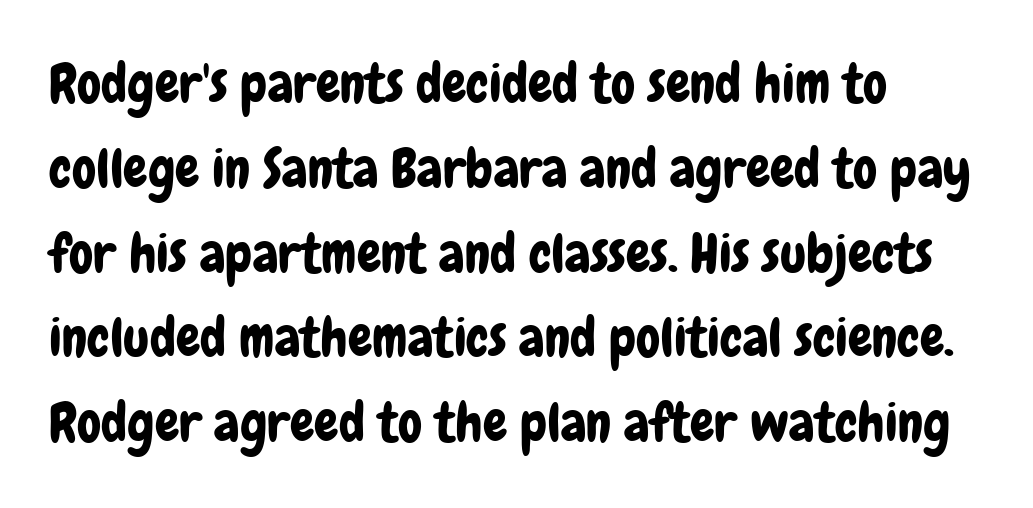
The image shows 54 px condensed sans-serif type, upright; set left-aligned, normal line spacing (1.57x), normal letter spacing, not underlined; low stroke contrast and a medium x-height.
